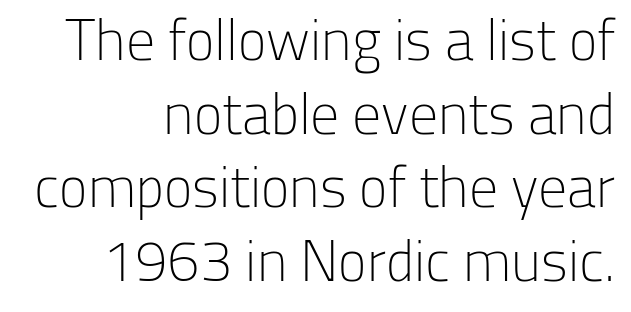
Q: Is the text bold? A: No.
Q: Is the text italic (slanted)? A: No, it is upright.
Q: Is the typeface a serif or a sans-serif typeface? A: Sans-serif.
Q: Is the text underlined? A: No.
Q: How is the paragraph aligned? A: Right-aligned.
Q: Is the spacing between letters normal or unusually wide? A: Normal.
Q: Is the spacing between lines tight, normal or loose? A: Normal.
Q: Width (condensed, normal, or wide)? A: Normal.
Q: Stroke contrast? A: Low.
Q: x-height? A: Medium.
Q: Monospaced? A: No.
